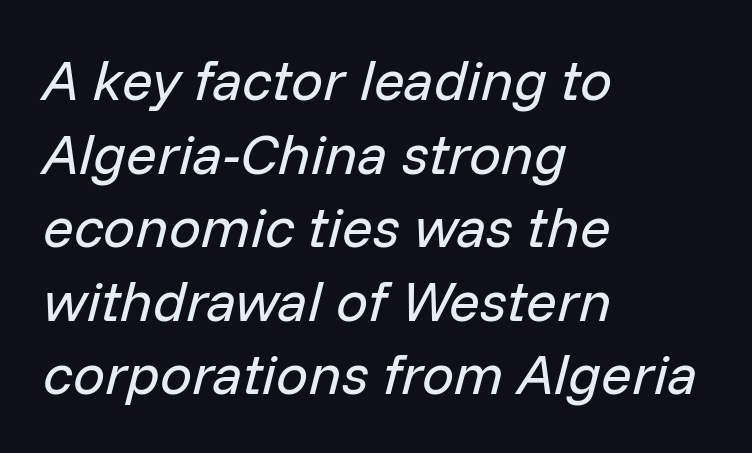
Q: Is the text bold? A: No.
Q: Is the text italic (slanted)? A: Yes, it leans right by about 14 degrees.
Q: Is the text underlined? A: No.
Q: How is the paragraph aligned? A: Left-aligned.
Q: Is the spacing between letters normal or unusually wide? A: Normal.
Q: Is the spacing between lines tight, normal or loose? A: Normal.
Q: Width (condensed, normal, or wide)? A: Normal.
Q: Stroke contrast? A: Low.
Q: x-height? A: Medium.
Q: Monospaced? A: No.
